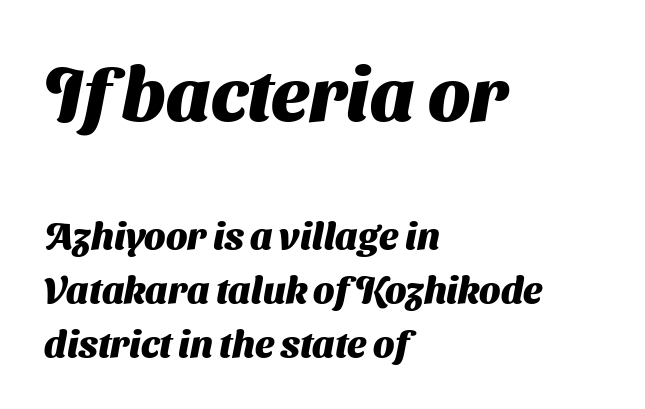
Set as a true bold cut, around the 700 mark. Note the varied advance widths — an 'i' is clearly narrower than an 'm'. Caption: multi-line text, flush left, ragged right. Students, observe: this is what conventionally led text looks like. How are the letters spaced? Ordinarily, with no added tracking. The block sitting higher on the canvas is the one with enlarged characters.
